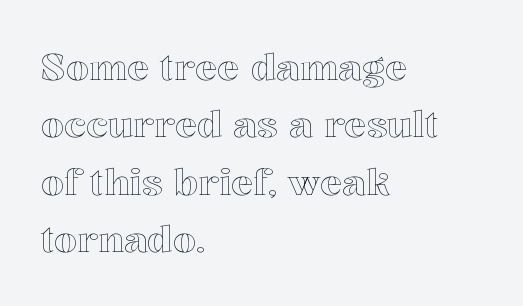
Q: Is the text italic (slanted)? A: No, it is upright.
Q: Is the text underlined? A: No.
Q: How is the paragraph aligned? A: Left-aligned.
Q: Is the spacing between letters normal or unusually wide? A: Normal.
Q: Is the spacing between lines tight, normal or loose? A: Normal.
Q: Width (condensed, normal, or wide)? A: Normal.
Q: x-height? A: Medium.
Q: Monospaced? A: No.
